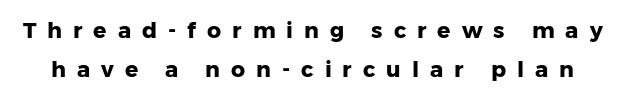
{"italic": "no", "bold": "yes", "underline": "no", "line_spacing_ratio": 1.79, "letter_spacing": "wide", "letter_spacing_em": 0.5, "glyph_px": 22}
